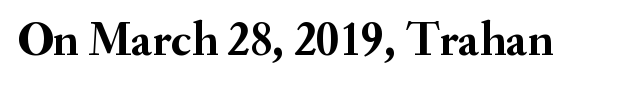
Each letter keeps its own natural width here, so spacing adapts to shape. The words here are not underlined. Every character sits straight up, as roman type does. Does the type have serifs? Yes, each stem ends in a small foot. Stroke thickness is high; the sample reads as a true bold. The line texture is even and compact thanks to regular tracking.
